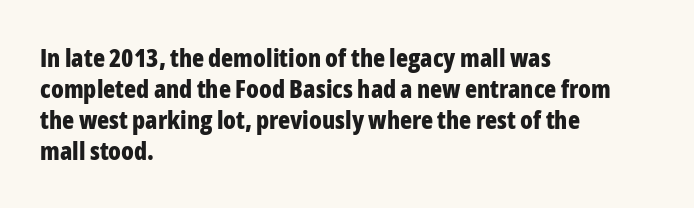
{"italic": "no", "bold": "yes", "underline": "no", "align": "left", "line_spacing_ratio": 1.24, "letter_spacing": "normal", "letter_spacing_em": 0.0, "glyph_px": 25}
